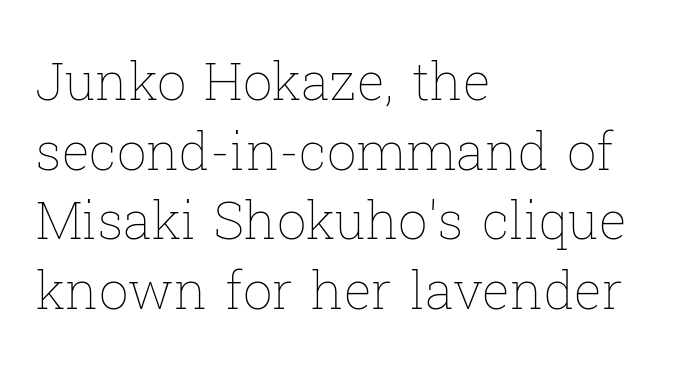
{"italic": "no", "bold": "no", "weight": "thin", "width": "normal", "stroke_contrast": "low", "x_height": "medium", "monospaced": "no", "underline": "no", "align": "left", "line_spacing": "normal", "line_spacing_ratio": 1.34, "letter_spacing": "normal", "letter_spacing_em": 0.0, "glyph_px": 52}
